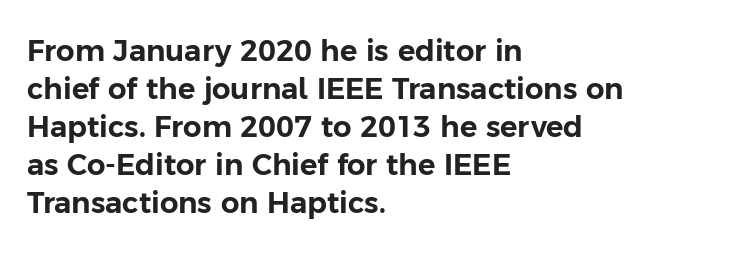
Nothing sits at the stroke ends, so this counts as sans-serif. Characters follow at the spacing the type designer built in. In terms of leading, this rendering sits right in the middle. Words float on clear page, feet unadorned. One-word summary of the alignment: left.
